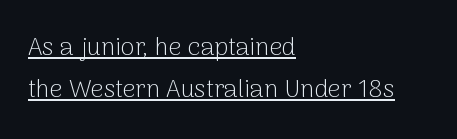
Q: Is the text bold? A: No.
Q: Is the text italic (slanted)? A: No, it is upright.
Q: Is the text underlined? A: Yes.
Q: How is the paragraph aligned? A: Left-aligned.
Q: Is the spacing between letters normal or unusually wide? A: Normal.
Q: Is the spacing between lines tight, normal or loose? A: Normal.
